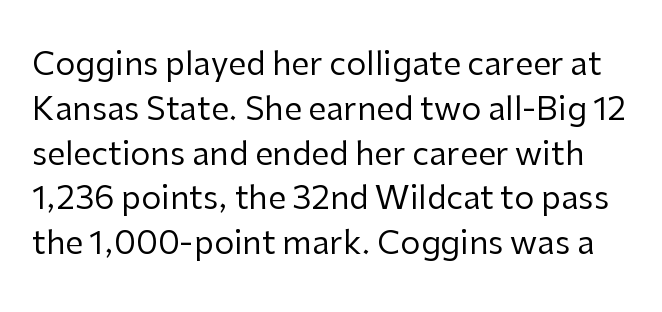
{"serif": "no", "italic": "no", "bold": "no", "weight": "regular", "width": "normal", "stroke_contrast": "low", "x_height": "medium", "monospaced": "no", "underline": "no", "line_spacing": "normal", "line_spacing_ratio": 1.4, "letter_spacing": "normal", "letter_spacing_em": 0.0, "glyph_px": 32}
